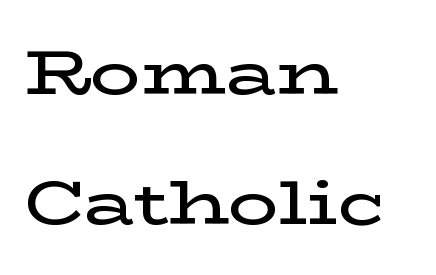
The image shows 62 px semibold, wide serif type, upright; set left-aligned, loose line spacing (2.09x), normal letter spacing, not underlined; low stroke contrast and a medium x-height.
